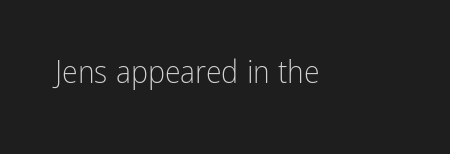
{"serif": "no", "italic": "no", "bold": "no", "weight": "light", "width": "condensed", "stroke_contrast": "low", "x_height": "medium", "monospaced": "no", "underline": "no", "letter_spacing": "normal", "letter_spacing_em": 0.0, "glyph_px": 32}
